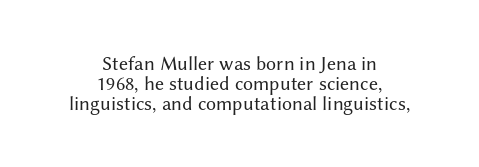
{"italic": "no", "bold": "no", "underline": "no", "align": "center", "line_spacing": "tight", "line_spacing_ratio": 0.99, "letter_spacing": "normal", "letter_spacing_em": 0.0, "glyph_px": 20}
